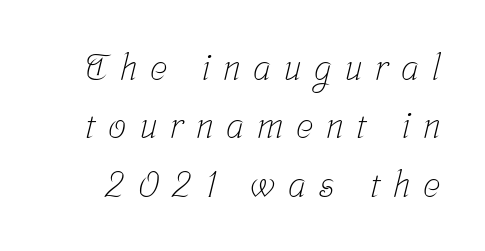
{"serif": "yes", "bold": "no", "weight": "light", "width": "condensed", "stroke_contrast": "low", "x_height": "medium", "monospaced": "no", "underline": "no", "line_spacing": "normal", "line_spacing_ratio": 1.62, "letter_spacing": "wide", "letter_spacing_em": 0.36, "glyph_px": 36}
